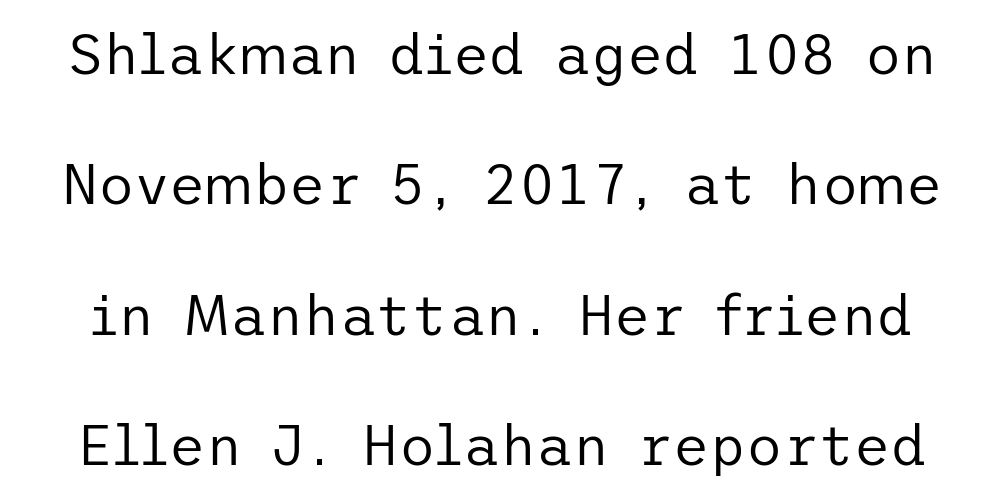
Q: Is the text bold? A: No.
Q: Is the text italic (slanted)? A: No, it is upright.
Q: Is the typeface a serif or a sans-serif typeface? A: Sans-serif.
Q: Is the text underlined? A: No.
Q: Is the spacing between letters normal or unusually wide? A: Normal.
Q: Is the spacing between lines tight, normal or loose? A: Loose.
Q: Width (condensed, normal, or wide)? A: Normal.
Q: Stroke contrast? A: Low.
Q: x-height? A: Medium.
